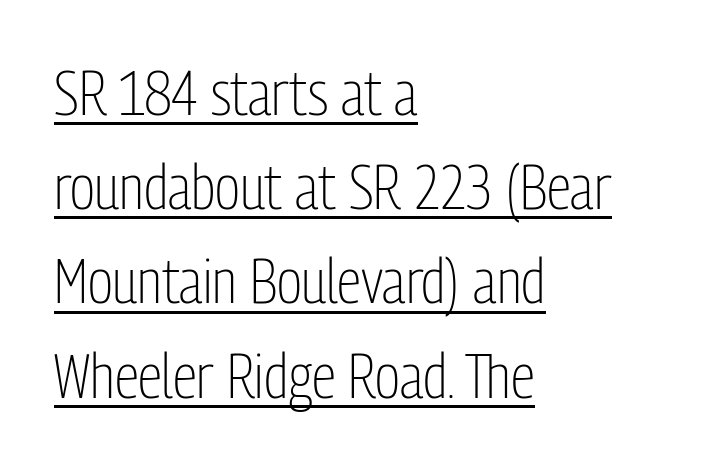
The image shows 62 px light, condensed sans-serif type, upright; set left-aligned, normal line spacing (1.52x), normal letter spacing, underlined; low stroke contrast and a medium x-height.
